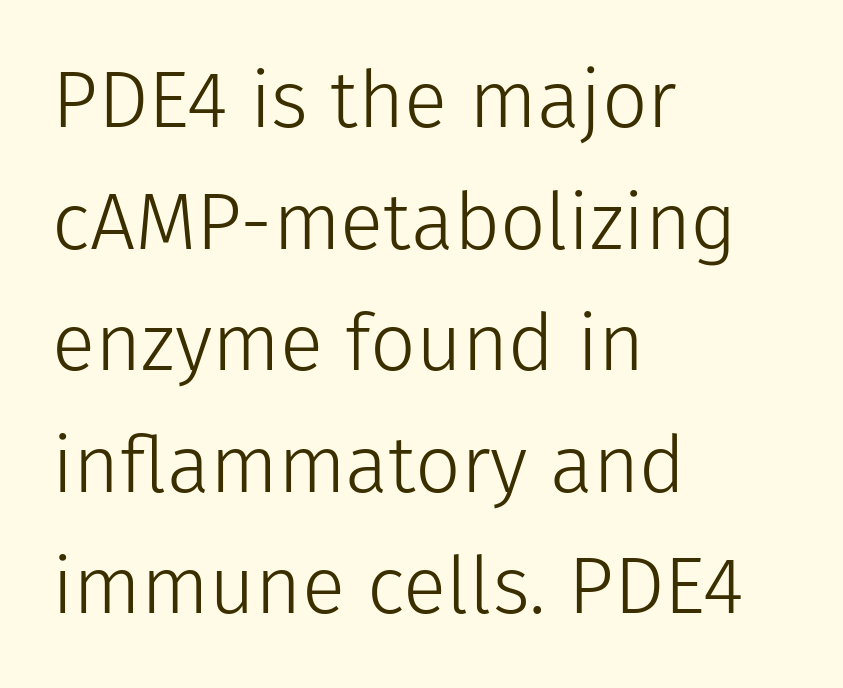
{"serif": "no", "italic": "no", "bold": "no", "weight": "light", "width": "normal", "stroke_contrast": "low", "x_height": "medium", "monospaced": "no", "underline": "no", "align": "left", "line_spacing": "normal", "line_spacing_ratio": 1.52, "letter_spacing": "normal", "letter_spacing_em": 0.0, "glyph_px": 80}
